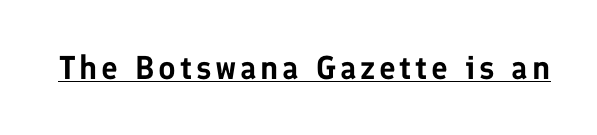
{"serif": "no", "italic": "no", "width": "normal", "stroke_contrast": "low", "x_height": "medium", "monospaced": "no", "underline": "yes", "glyph_px": 33}
